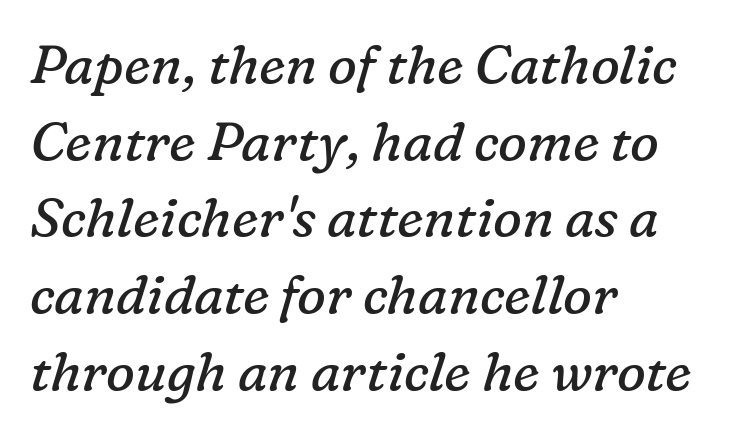
The string is rendered with underlining switched off. Look at the bottom of the vertical strokes: they flare into serifs here. Inter-character spacing is left at the font's built-in metrics. Students, observe: this is what conventionally led text looks like.
